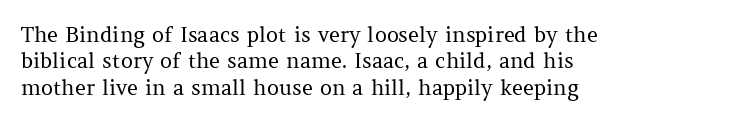
The image shows 21 px text type, upright; set left-aligned, normal line spacing (1.26x), normal letter spacing, not underlined.
